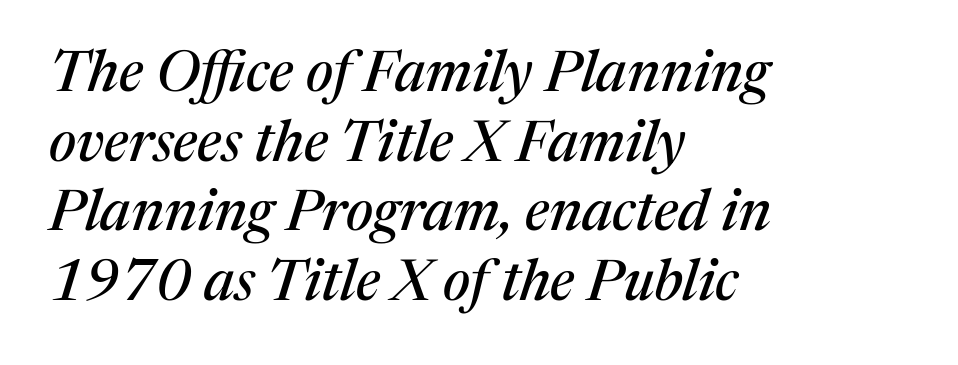
The image shows 57 px serif type, italic (leaning right); set left-aligned, line spacing 1.22x, normal letter spacing, not underlined; medium stroke contrast and a medium x-height.
